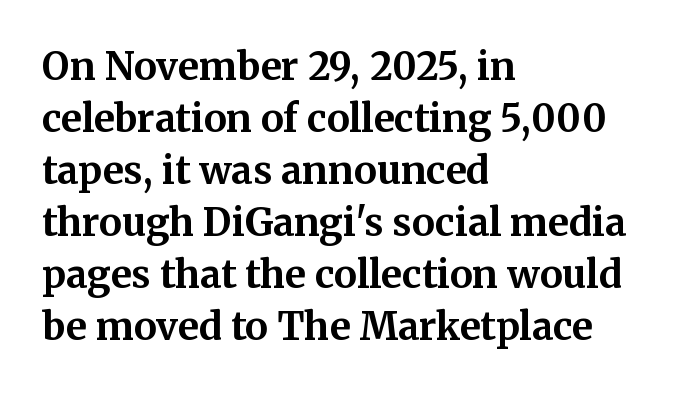
Q: Is the text bold? A: Yes.
Q: Is the text italic (slanted)? A: No, it is upright.
Q: Is the typeface a serif or a sans-serif typeface? A: Serif.
Q: Is the text underlined? A: No.
Q: How is the paragraph aligned? A: Left-aligned.
Q: Is the spacing between letters normal or unusually wide? A: Normal.
Q: Is the spacing between lines tight, normal or loose? A: Normal.
Q: Width (condensed, normal, or wide)? A: Normal.
Q: Stroke contrast? A: Medium.
Q: x-height? A: Medium.
Q: Monospaced? A: No.
